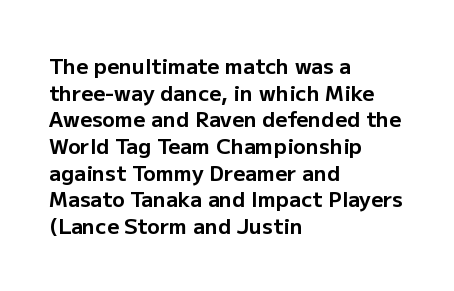
Q: Is the text bold? A: Yes.
Q: Is the text italic (slanted)? A: No, it is upright.
Q: Is the text underlined? A: No.
Q: How is the paragraph aligned? A: Left-aligned.
Q: Is the spacing between letters normal or unusually wide? A: Normal.
Q: Is the spacing between lines tight, normal or loose? A: Normal.
